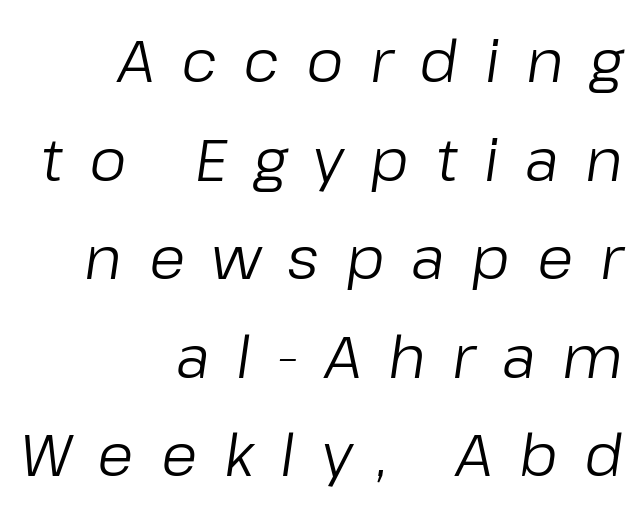
The image shows 59 px regular-weight type, italic (leaning right); set right-aligned, normal line spacing (1.67x), unusually wide letter spacing (+0.45 em), not underlined; low stroke contrast and a medium x-height.
